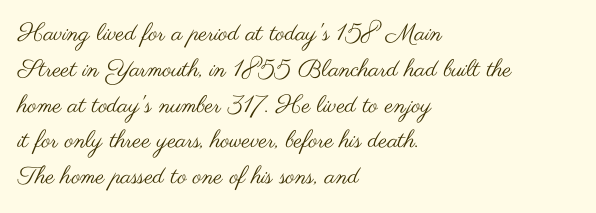
{"bold": "no", "underline": "no", "align": "left", "line_spacing": "normal", "line_spacing_ratio": 1.49, "letter_spacing": "normal", "letter_spacing_em": 0.0, "glyph_px": 24}
